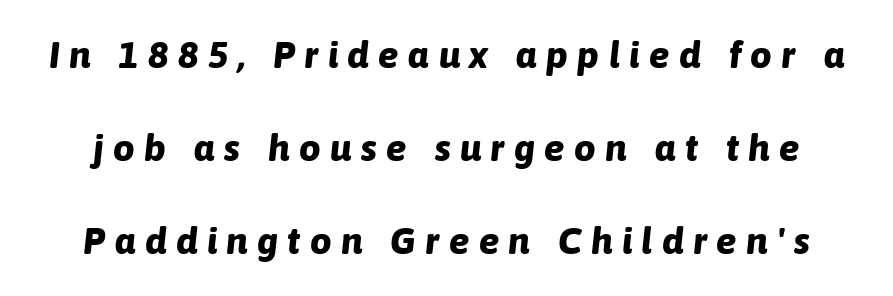
The image shows 38 px bold type, italic (leaning right); set loose line spacing (2.45x), unusually wide letter spacing (+0.25 em), not underlined; low stroke contrast and a medium x-height.
